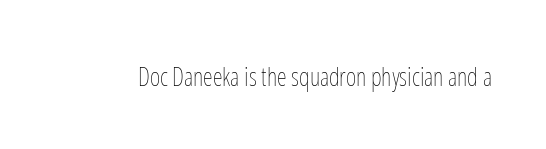
The image shows 25 px text type, upright; set normal letter spacing, not underlined.
